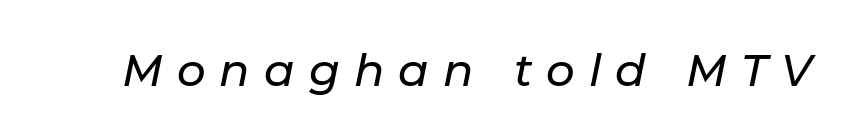
The letters are spread apart with noticeably loose tracking. The specimen omits any rule beneath the text block's lines. Think of a printed novel: that variable character pitch is what you see here. Notice how the stems are inclined rather than vertical — that's the hallmark of italics.
